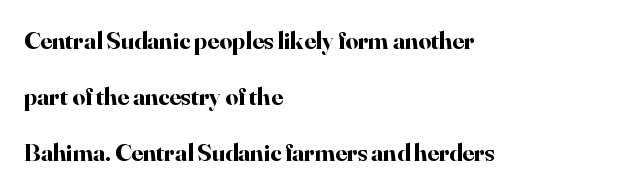
{"italic": "no", "bold": "yes", "underline": "no", "align": "left", "line_spacing": "loose", "line_spacing_ratio": 2.25, "letter_spacing": "normal", "letter_spacing_em": 0.0, "glyph_px": 25}
